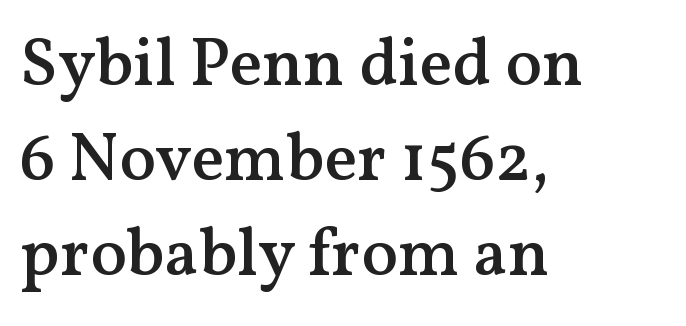
A bare baseline throughout the passage. The letters stand straight up with perfectly vertical stems. Evenly set lines give the paragraph a standard silhouette. Is this a fixed-width face? No — the glyphs have proportional, varying widths. This sample uses plain, unmodified letter spacing.
